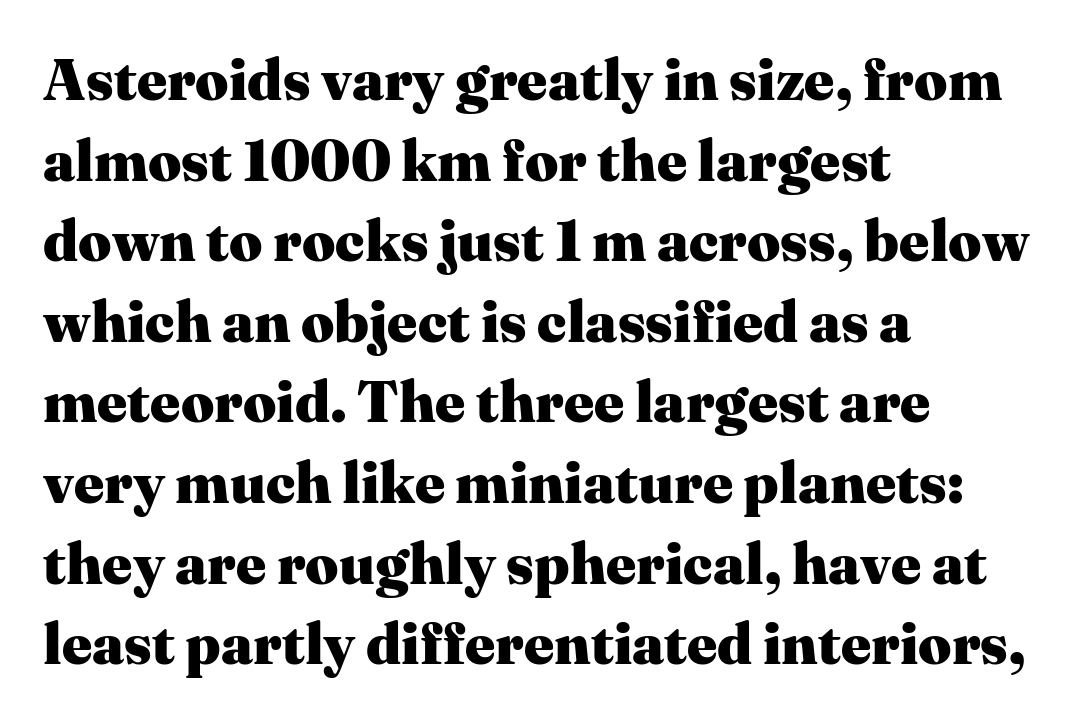
You could call the tracking neutral — neither tight nor loose. The typesetter chose a ragged-right arrangement here. Type style note: has serifs. Character widths vary here, with narrow letters taking less room than wide ones.
